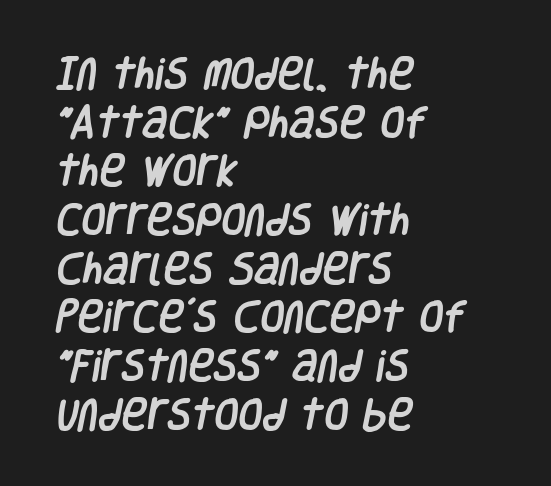
The image shows 35 px condensed sans-serif type; set left-aligned, normal line spacing (1.39x), normal letter spacing, not underlined; low stroke contrast and a large x-height.
